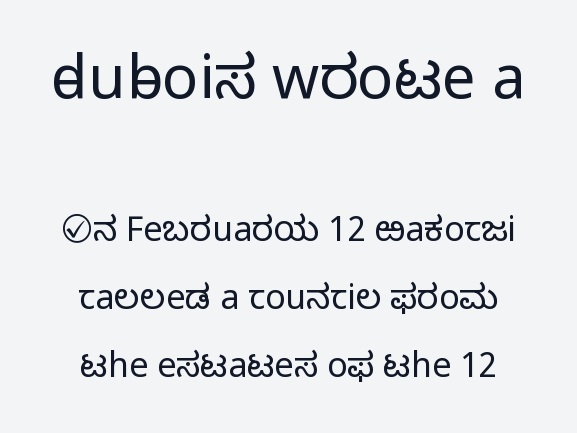
Notice the wide empty band between every row — that's loose leading. In terms of posture, this sample is upright. No extra tracking has been applied to these lines. The more generous point size was reserved for the upper chunk.
